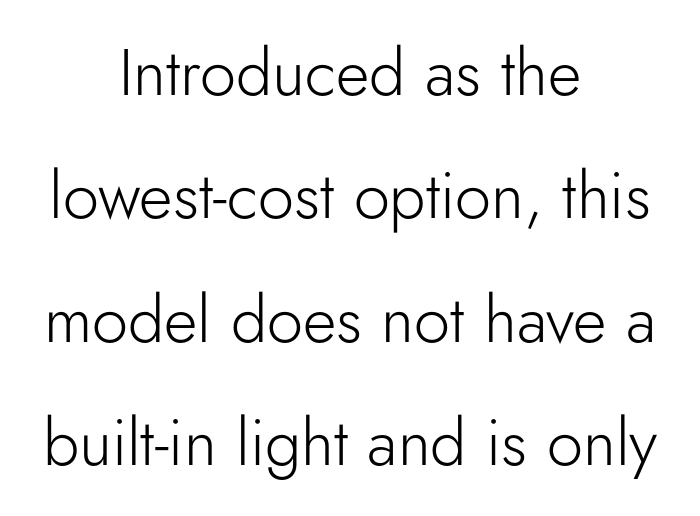
Bare-footed words on every line. Each new line begins a long way beneath the previous one. If you folded the block vertically in half, each line would mirror itself in length. Each letter keeps its own natural width here, so spacing adapts to shape. This is the regular roman posture of the typeface.
